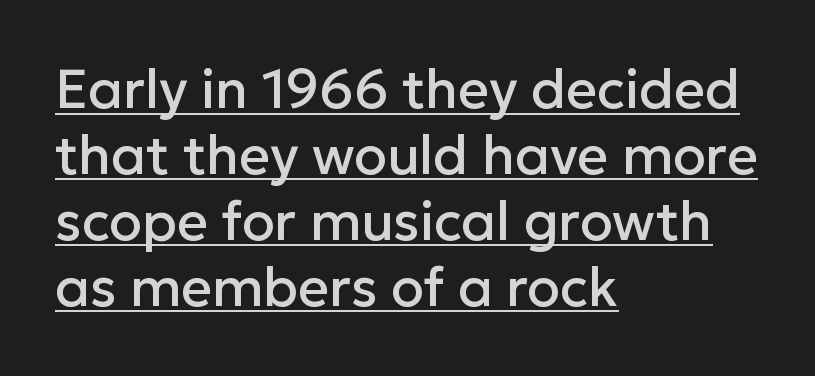
The image shows 54 px sans-serif type, upright; set left-aligned, line spacing 1.22x, normal letter spacing, underlined; low stroke contrast and a medium x-height.
